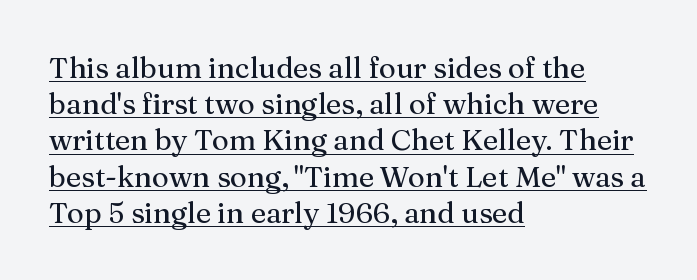
The image shows 29 px serif type, upright; set left-aligned, normal line spacing (1.25x), normal letter spacing, underlined; medium stroke contrast and a medium x-height.
